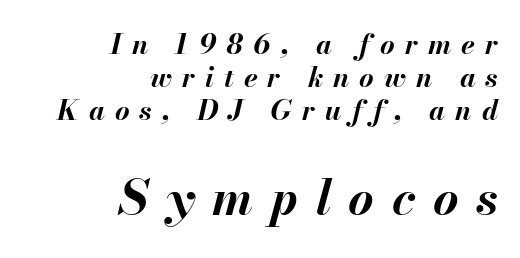
{"italic": "yes", "lean": "right", "slant_degrees": 13, "bold": "yes", "weight": "bold", "width": "normal", "stroke_contrast": "medium", "x_height": "small", "monospaced": "no", "underline": "no", "align": "right", "line_spacing_ratio": 1.17, "letter_spacing": "wide", "letter_spacing_em": 0.36, "larger_block": "second", "size_ratio": 1.75, "glyph_px": 49}
